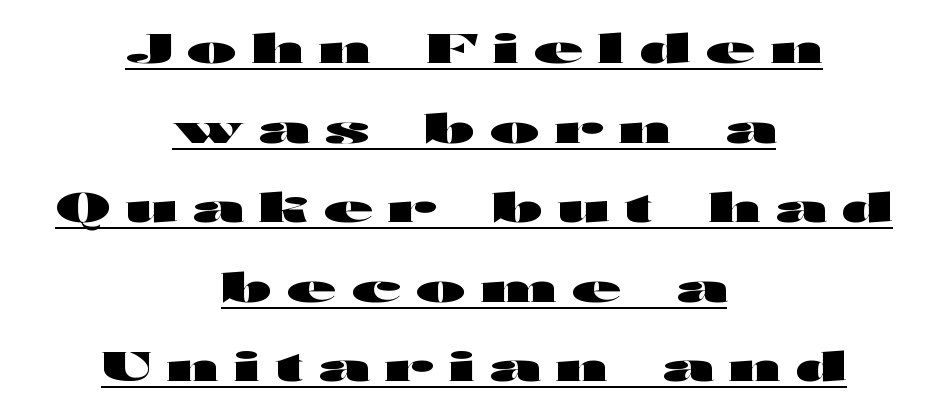
{"serif": "no", "italic": "no", "bold": "yes", "weight": "heavy", "width": "wide", "stroke_contrast": "high", "x_height": "medium", "monospaced": "no", "underline": "yes", "align": "center", "line_spacing": "loose", "line_spacing_ratio": 1.99, "letter_spacing": "wide", "letter_spacing_em": 0.39, "glyph_px": 40}
